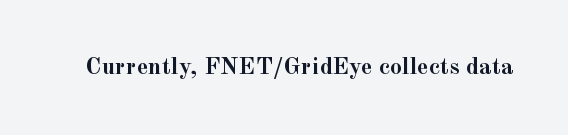
The image shows 24 px bold type, upright; set normal letter spacing, not underlined.
